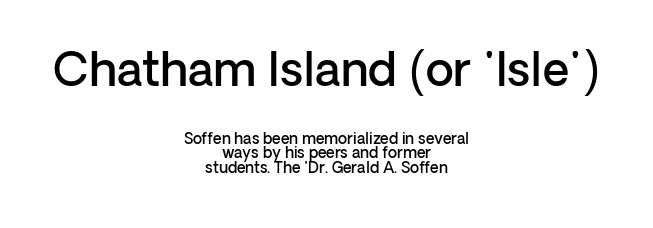
Q: Is the text bold? A: Semi-bold.
Q: Is the text italic (slanted)? A: No, it is upright.
Q: Is the typeface a serif or a sans-serif typeface? A: Sans-serif.
Q: Is the text underlined? A: No.
Q: How is the paragraph aligned? A: Centered.
Q: Is the spacing between letters normal or unusually wide? A: Normal.
Q: Is the spacing between lines tight, normal or loose? A: Tight.
Q: Which block of text is set in a larger size, the first (top) or the second (bottom)? A: The first (top) one.
Q: Width (condensed, normal, or wide)? A: Normal.
Q: Stroke contrast? A: Low.
Q: x-height? A: Medium.
Q: Monospaced? A: No.
